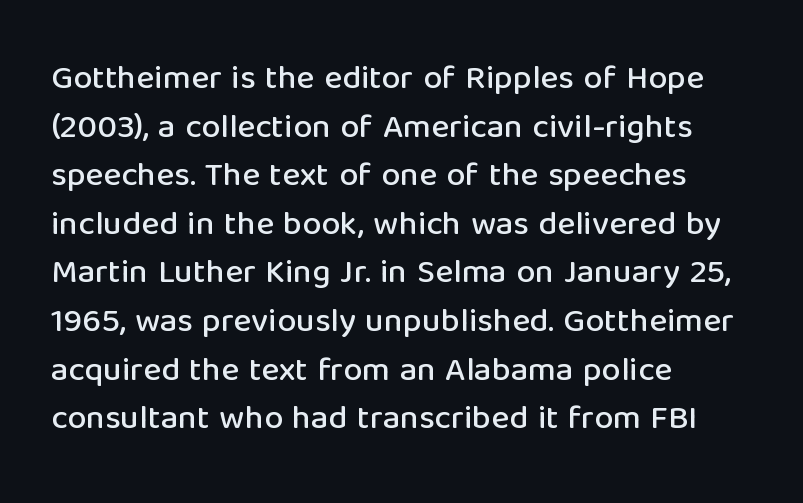
Q: Is the text italic (slanted)? A: No, it is upright.
Q: Is the typeface a serif or a sans-serif typeface? A: Sans-serif.
Q: Is the text underlined? A: No.
Q: How is the paragraph aligned? A: Left-aligned.
Q: Is the spacing between letters normal or unusually wide? A: Normal.
Q: Is the spacing between lines tight, normal or loose? A: Normal.
Q: Width (condensed, normal, or wide)? A: Normal.
Q: Stroke contrast? A: Low.
Q: x-height? A: Medium.
Q: Monospaced? A: No.
